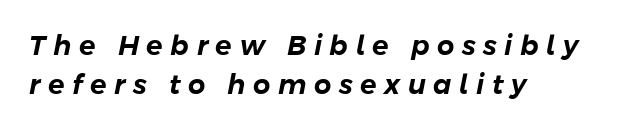
{"italic": "yes", "lean": "right", "slant_degrees": 11, "underline": "no", "align": "left", "line_spacing": "normal", "line_spacing_ratio": 1.46, "letter_spacing": "wide", "letter_spacing_em": 0.28, "glyph_px": 27}
